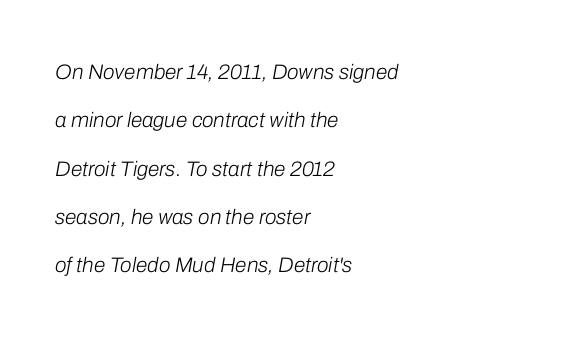
{"italic": "yes", "lean": "right", "slant_degrees": 10, "bold": "no", "underline": "no", "align": "left", "line_spacing": "loose", "line_spacing_ratio": 2.3, "letter_spacing": "normal", "letter_spacing_em": 0.0, "glyph_px": 21}
